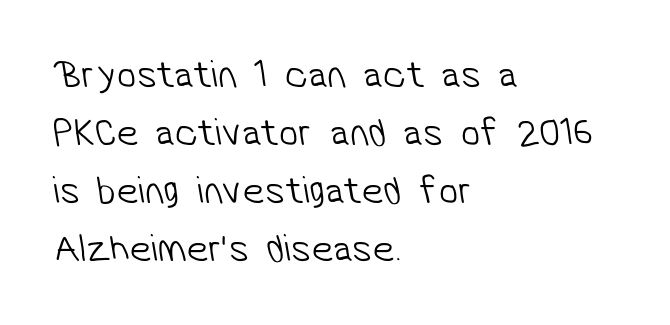
Q: Is the text bold? A: No.
Q: Is the typeface a serif or a sans-serif typeface? A: Sans-serif.
Q: Is the text underlined? A: No.
Q: How is the paragraph aligned? A: Left-aligned.
Q: Is the spacing between letters normal or unusually wide? A: Normal.
Q: Is the spacing between lines tight, normal or loose? A: Normal.
Q: Width (condensed, normal, or wide)? A: Normal.
Q: Stroke contrast? A: Low.
Q: x-height? A: Medium.
Q: Monospaced? A: No.
